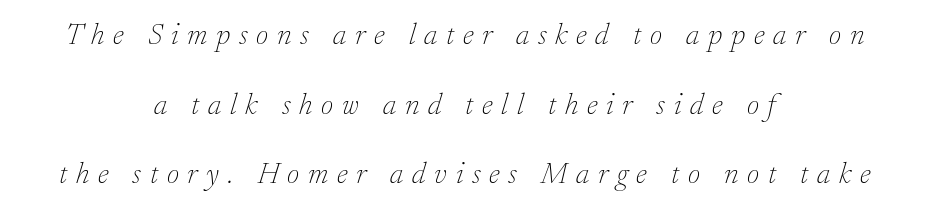
Q: Is the text bold? A: No.
Q: Is the text italic (slanted)? A: Yes, it leans right by about 17 degrees.
Q: Is the typeface a serif or a sans-serif typeface? A: Serif.
Q: Is the text underlined? A: No.
Q: How is the paragraph aligned? A: Centered.
Q: Is the spacing between letters normal or unusually wide? A: Unusually wide.
Q: Is the spacing between lines tight, normal or loose? A: Loose.
Q: Width (condensed, normal, or wide)? A: Normal.
Q: Stroke contrast? A: Low.
Q: x-height? A: Small.
Q: Monospaced? A: No.
